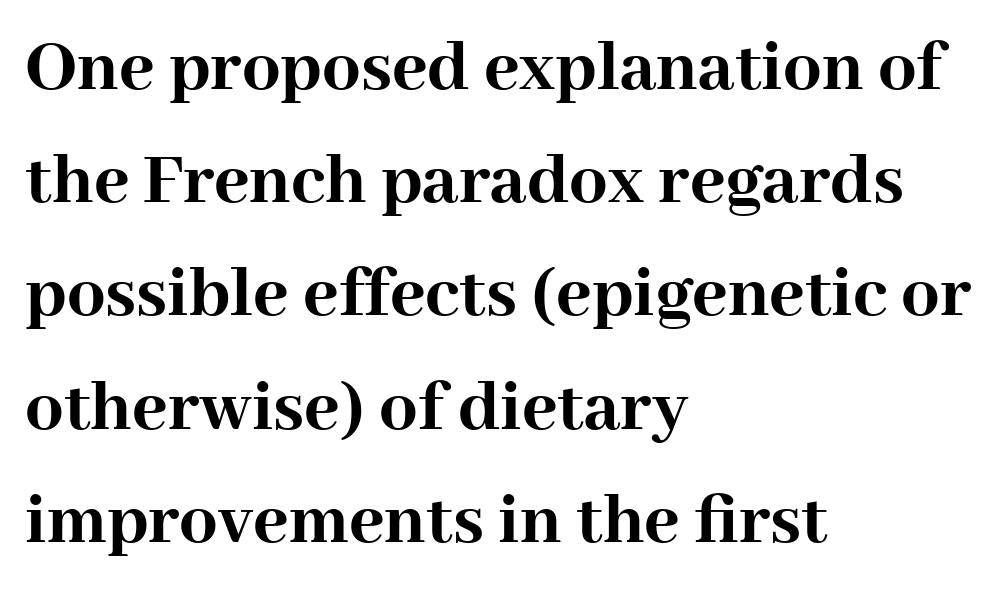
Q: Is the text bold? A: Yes.
Q: Is the text italic (slanted)? A: No, it is upright.
Q: Is the typeface a serif or a sans-serif typeface? A: Serif.
Q: Is the text underlined? A: No.
Q: How is the paragraph aligned? A: Left-aligned.
Q: Is the spacing between letters normal or unusually wide? A: Normal.
Q: Is the spacing between lines tight, normal or loose? A: Normal.
Q: Width (condensed, normal, or wide)? A: Normal.
Q: Stroke contrast? A: High.
Q: x-height? A: Medium.
Q: Monospaced? A: No.
